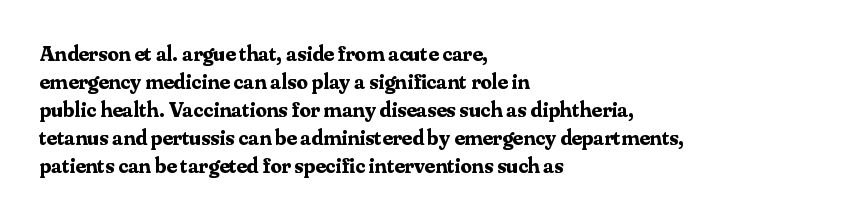
Q: Is the text bold? A: Yes.
Q: Is the text italic (slanted)? A: No, it is upright.
Q: Is the text underlined? A: No.
Q: How is the paragraph aligned? A: Left-aligned.
Q: Is the spacing between letters normal or unusually wide? A: Normal.
Q: Is the spacing between lines tight, normal or loose? A: Normal.
